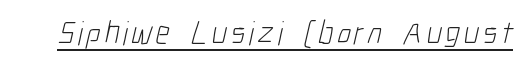
No heavy texture on the line: the type isn't bold. A sans-serif font was chosen for this passage. What decoration does the sample have? An underline. The letters advance in unequal steps, a hallmark of proportional type.
